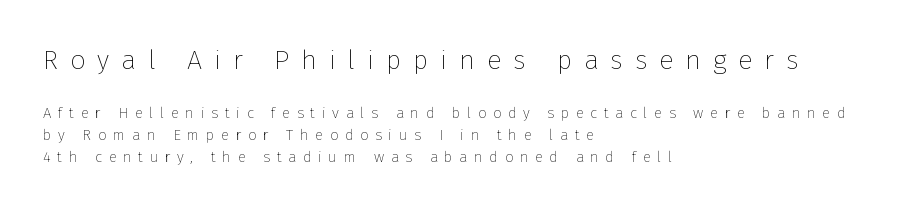
The image shows 27 px text type, upright; set left-aligned, normal line spacing (1.44x), unusually wide letter spacing (+0.44 em), not underlined; the first (top) block is 1.8x larger.
